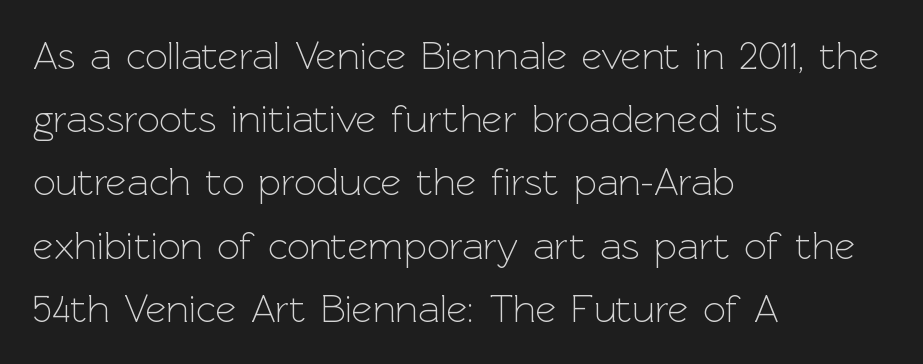
The image shows 40 px light sans-serif type, upright; set left-aligned, normal line spacing (1.58x), normal letter spacing, not underlined; a medium x-height.
